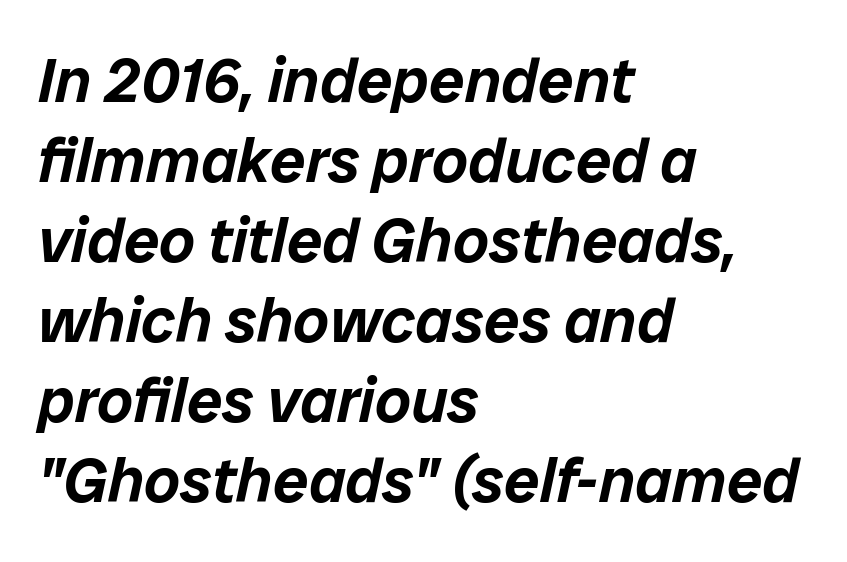
The image shows 63 px text type, italic (leaning right); set left-aligned, normal line spacing (1.27x), normal letter spacing, not underlined; low stroke contrast and a medium x-height.
